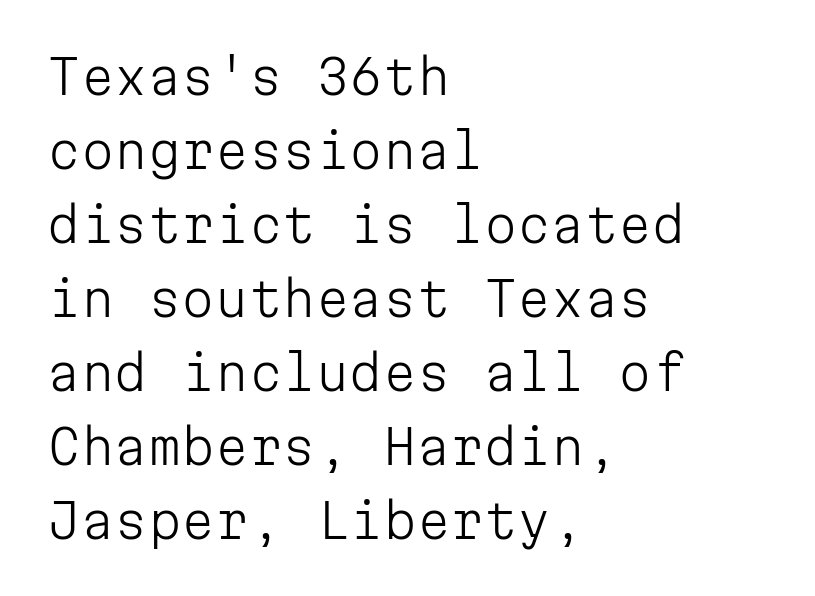
The line-height multiplier appears to be the usual default. Is the block centered? No — it sits flush against the left margin. Every stem runs plumb, perpendicular to the baseline. Glyph-to-glyph distance matches everyday printed text. Each letter's strokes conclude bluntly, with no projecting serifs. No heavy texture on the line: the type isn't bold.
